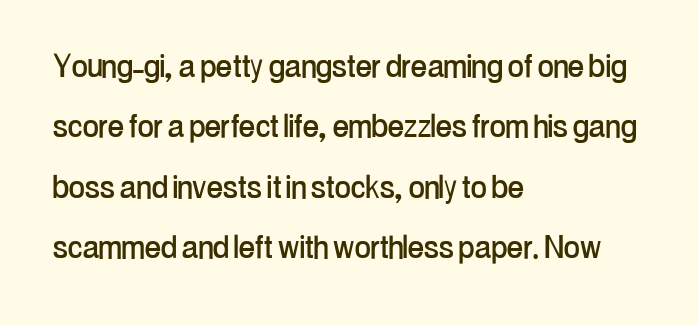
The image shows 39 px condensed sans-serif type, upright; set left-aligned, normal line spacing (1.55x), normal letter spacing, not underlined; low stroke contrast and a medium x-height.
